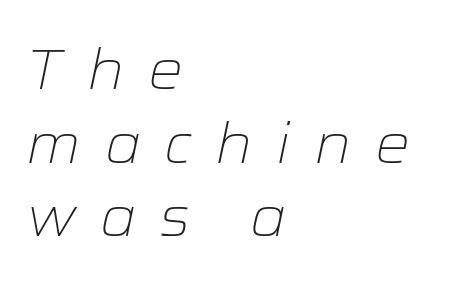
{"italic": "yes", "lean": "right", "slant_degrees": 12, "bold": "no", "weight": "light", "width": "wide", "stroke_contrast": "low", "x_height": "medium", "monospaced": "no", "underline": "no", "align": "left", "line_spacing": "normal", "line_spacing_ratio": 1.34, "letter_spacing": "wide", "letter_spacing_em": 0.42, "glyph_px": 55}
